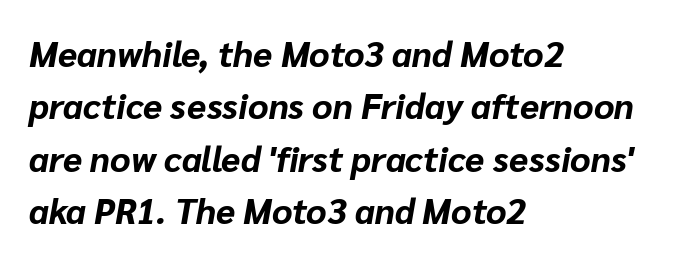
Q: Is the text bold? A: Yes.
Q: Is the text italic (slanted)? A: Yes, it leans right by about 10 degrees.
Q: Is the text underlined? A: No.
Q: How is the paragraph aligned? A: Left-aligned.
Q: Is the spacing between letters normal or unusually wide? A: Normal.
Q: Is the spacing between lines tight, normal or loose? A: Normal.
Q: Width (condensed, normal, or wide)? A: Normal.
Q: Stroke contrast? A: Low.
Q: x-height? A: Medium.
Q: Monospaced? A: No.
